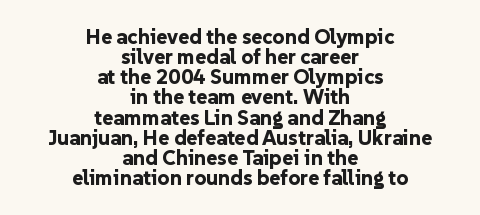
{"italic": "no", "bold": "yes", "underline": "no", "align": "center", "line_spacing": "tight", "line_spacing_ratio": 0.96, "letter_spacing": "normal", "letter_spacing_em": 0.0, "glyph_px": 21}
